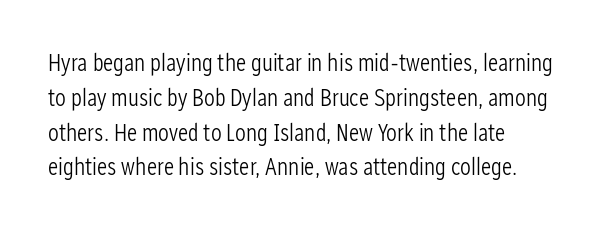
Every character sits straight up, as roman type does. The passage shown is not underscored anywhere. Reading down the column, the eye jumps a familiar distance to each next line. The face looks like a standard text weight, possibly lighter. Glyph-to-glyph distance matches everyday printed text.
